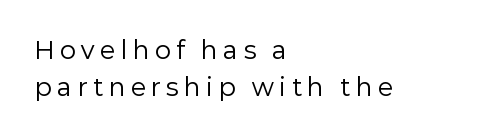
Q: Is the text bold? A: No.
Q: Is the text italic (slanted)? A: No, it is upright.
Q: Is the text underlined? A: No.
Q: How is the paragraph aligned? A: Left-aligned.
Q: Is the spacing between letters normal or unusually wide? A: Unusually wide.
Q: Is the spacing between lines tight, normal or loose? A: Normal.
